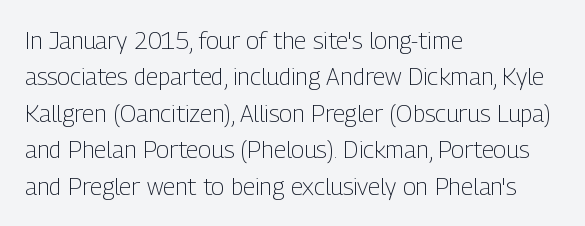
The image shows 24 px text type, upright; set left-aligned, normal line spacing (1.52x), normal letter spacing, not underlined.
